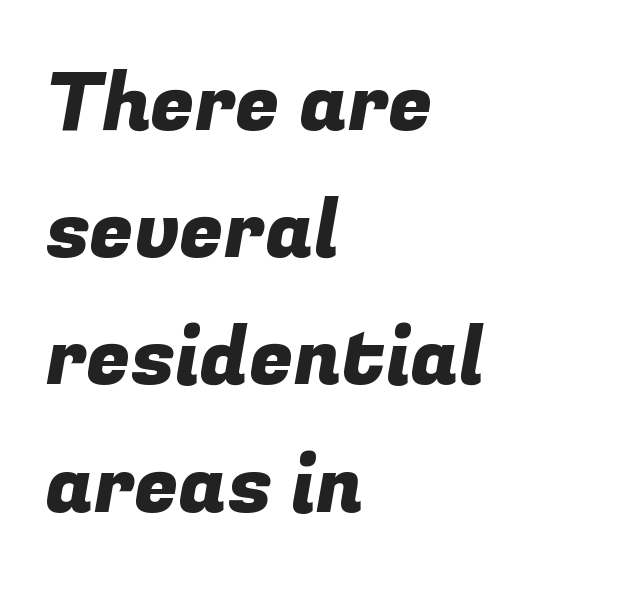
Q: Is the typeface a serif or a sans-serif typeface? A: Sans-serif.
Q: Is the text underlined? A: No.
Q: How is the paragraph aligned? A: Left-aligned.
Q: Is the spacing between letters normal or unusually wide? A: Normal.
Q: Is the spacing between lines tight, normal or loose? A: Normal.
Q: Width (condensed, normal, or wide)? A: Normal.
Q: Stroke contrast? A: Low.
Q: x-height? A: Medium.
Q: Monospaced? A: No.
